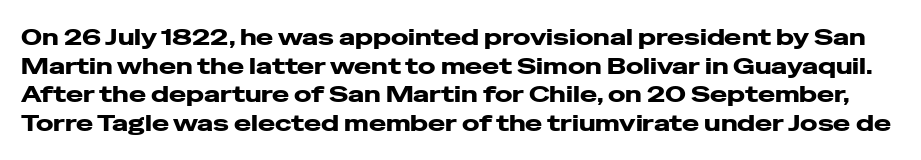
Q: Is the text bold? A: Yes.
Q: Is the text italic (slanted)? A: No, it is upright.
Q: Is the text underlined? A: No.
Q: Is the spacing between letters normal or unusually wide? A: Normal.
Q: Is the spacing between lines tight, normal or loose? A: Normal.
